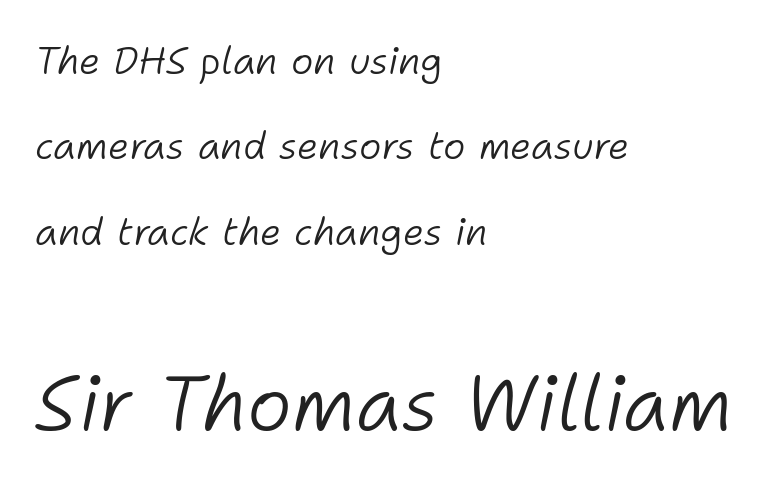
Has an underline been added? It has not. Between these two stacked blocks, the lower one wins on size. Honestly, the letter spacing is just normal — you wouldn't notice it. Italic: yes, the glyphs are oblique. Each line starts at the same left margin while the right side varies.
